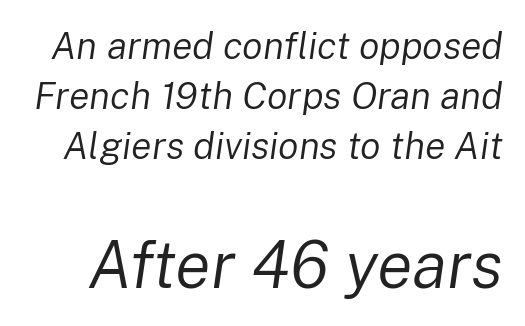
Q: Is the text bold? A: No.
Q: Is the text italic (slanted)? A: Yes, it leans right by about 8 degrees.
Q: Is the text underlined? A: No.
Q: Is the spacing between letters normal or unusually wide? A: Normal.
Q: Is the spacing between lines tight, normal or loose? A: Normal.
Q: Which block of text is set in a larger size, the first (top) or the second (bottom)? A: The second (bottom) one.
Q: Width (condensed, normal, or wide)? A: Normal.
Q: Stroke contrast? A: Low.
Q: x-height? A: Medium.
Q: Monospaced? A: No.
